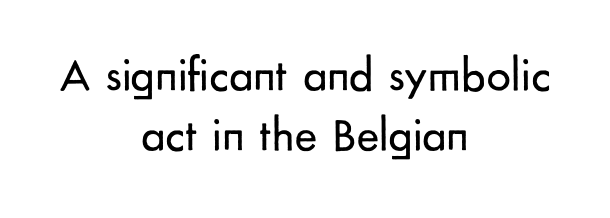
The image shows 48 px regular-weight sans-serif type, upright; set centered, normal line spacing (1.25x), normal letter spacing, not underlined; low stroke contrast and a small x-height.
